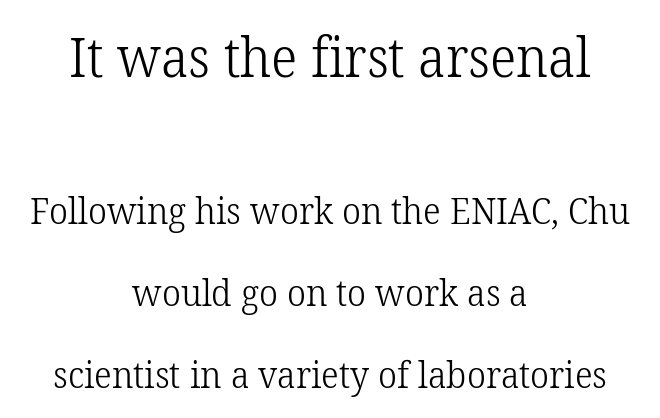
The image shows 55 px light serif type, upright; set centered, loose line spacing (2.22x), normal letter spacing, not underlined; the first (top) block is 1.49x larger; low stroke contrast and a medium x-height.
